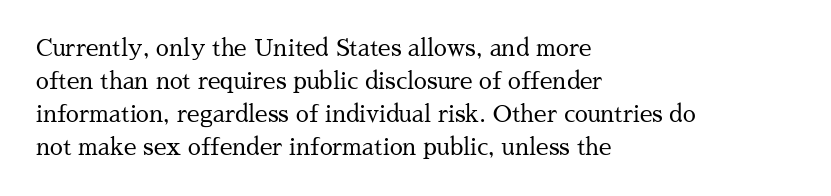
Q: Is the text bold? A: No.
Q: Is the text italic (slanted)? A: No, it is upright.
Q: Is the text underlined? A: No.
Q: How is the paragraph aligned? A: Left-aligned.
Q: Is the spacing between letters normal or unusually wide? A: Normal.
Q: Is the spacing between lines tight, normal or loose? A: Normal.
